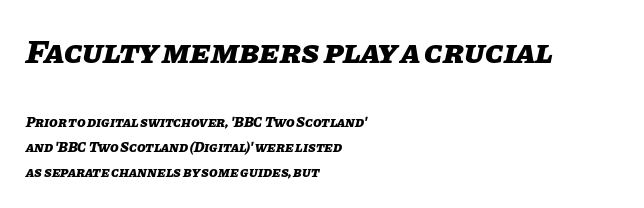
The text block is weighted toward the left margin, trailing off unevenly rightward. This sample has the flowing, uneven cadence of proportional lettering. Default kerning and tracking; the words read as compact shapes. A bare baseline throughout the passage.
